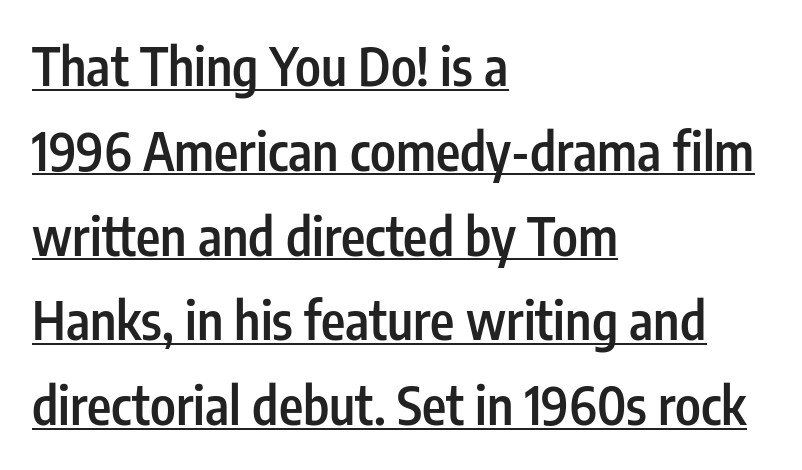
{"serif": "no", "italic": "no", "bold": "semi", "weight": "semibold", "width": "condensed", "stroke_contrast": "low", "x_height": "medium", "monospaced": "no", "underline": "yes", "align": "left", "line_spacing": "normal", "line_spacing_ratio": 1.63, "letter_spacing": "normal", "letter_spacing_em": 0.0, "glyph_px": 52}
